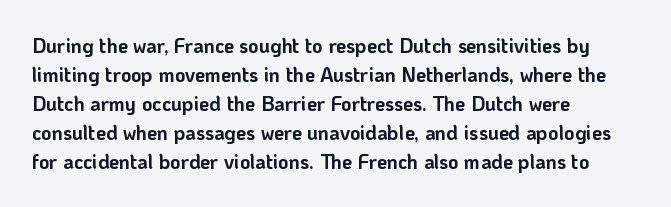
Q: Is the text bold? A: Yes.
Q: Is the text italic (slanted)? A: No, it is upright.
Q: Is the text underlined? A: No.
Q: How is the paragraph aligned? A: Left-aligned.
Q: Is the spacing between letters normal or unusually wide? A: Normal.
Q: Is the spacing between lines tight, normal or loose? A: Normal.
